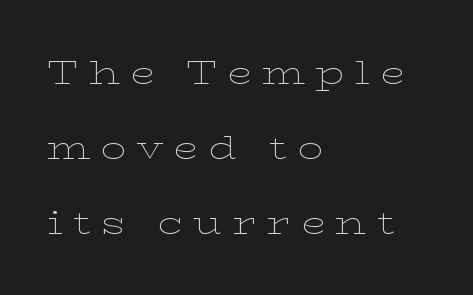
Vertical spacing — loose. In terms of letterspacing, this is a distinctly airy, spread setting. This reads as an unemphasized weight, regular at the heaviest. Note the varied advance widths — an 'i' is clearly narrower than an 'm'.
